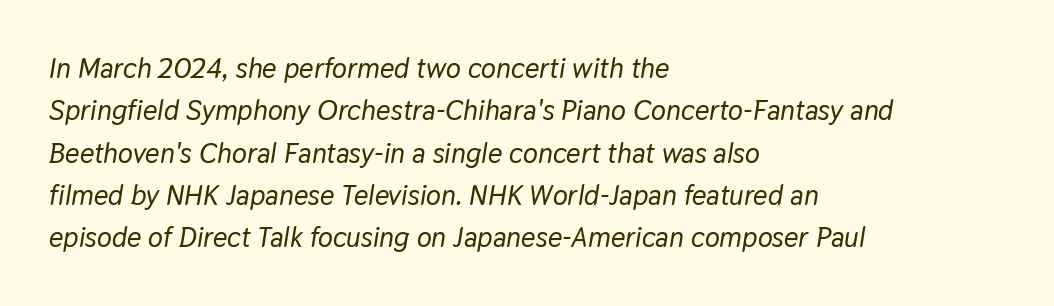
The image shows 28 px text type, italic (leaning right); set left-aligned, normal line spacing (1.51x), normal letter spacing, not underlined; low stroke contrast and a medium x-height.
